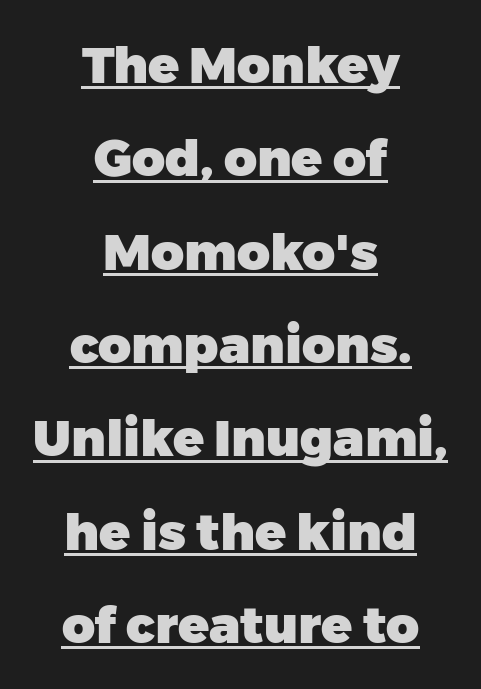
The image shows 51 px heavy sans-serif type, upright; set centered, line spacing 1.83x, normal letter spacing, underlined; low stroke contrast and a medium x-height.
